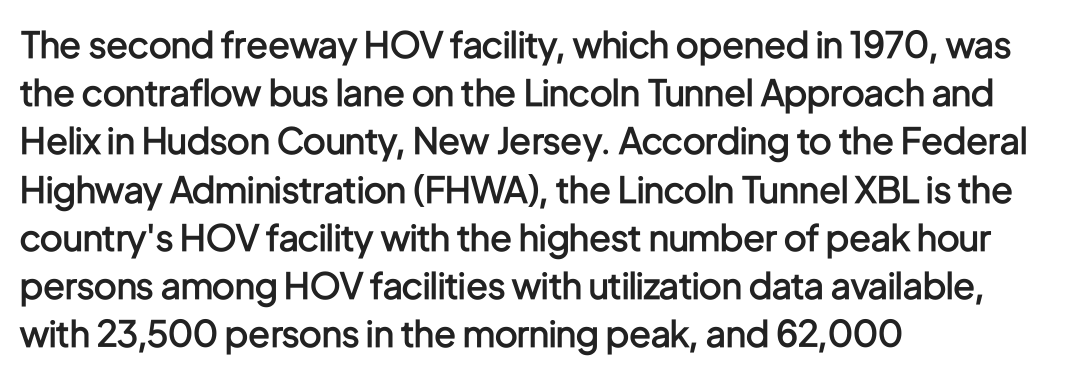
The image shows 36 px semibold, condensed sans-serif type, upright; set left-aligned, normal line spacing (1.34x), normal letter spacing, not underlined; low stroke contrast and a medium x-height.
